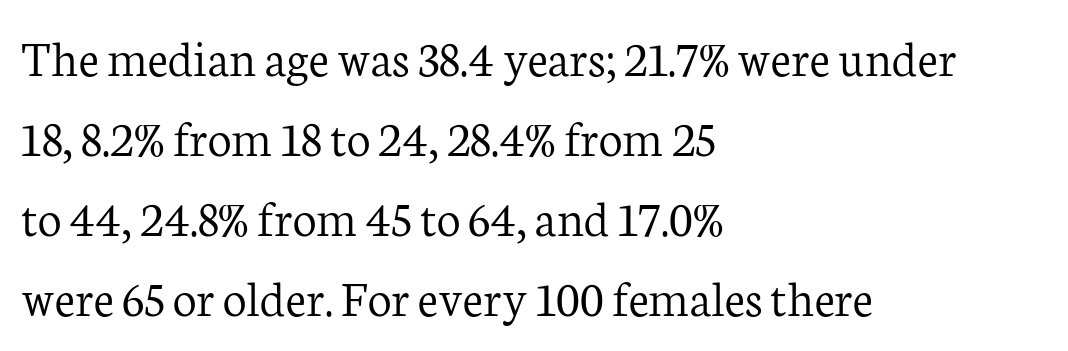
The image shows 53 px light serif type, upright; set left-aligned, normal line spacing (1.51x), normal letter spacing, not underlined; low stroke contrast and a medium x-height.
